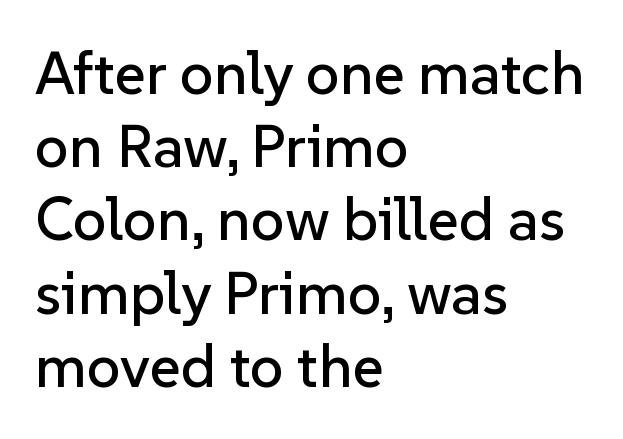
{"serif": "no", "italic": "no", "width": "normal", "stroke_contrast": "low", "x_height": "medium", "monospaced": "no", "underline": "no", "align": "left", "line_spacing_ratio": 1.22, "letter_spacing": "normal", "letter_spacing_em": 0.0, "glyph_px": 60}
